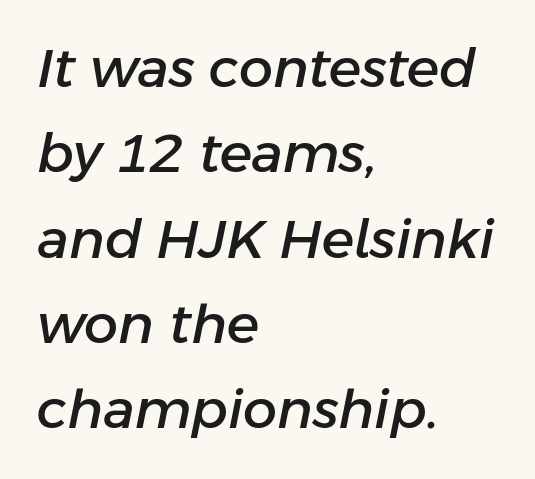
The image shows 54 px text type, italic (leaning right); set left-aligned, normal line spacing (1.58x), normal letter spacing, not underlined; low stroke contrast and a medium x-height.
